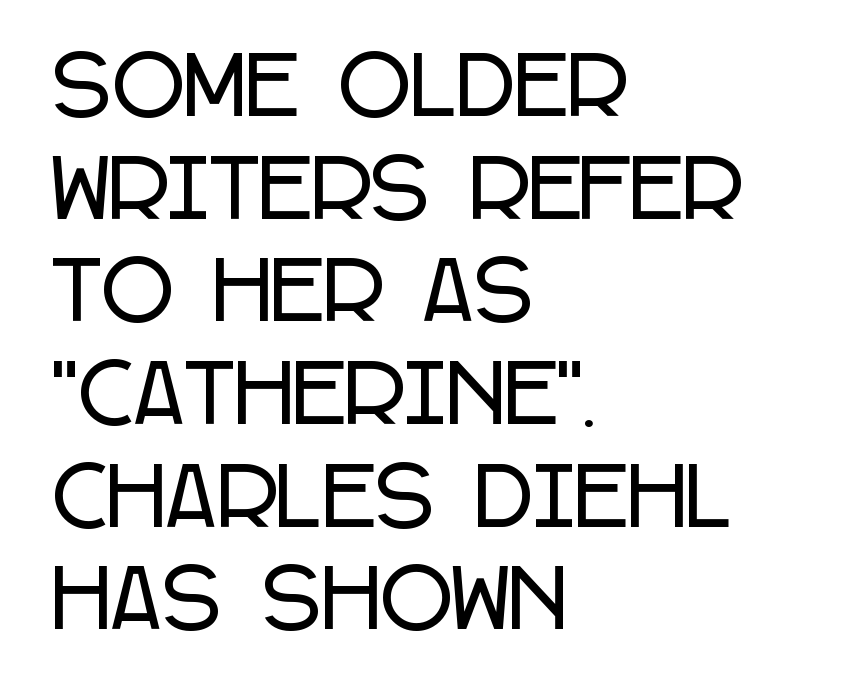
{"serif": "no", "italic": "no", "width": "condensed", "stroke_contrast": "low", "x_height": "large", "monospaced": "no", "underline": "no", "align": "left", "line_spacing": "normal", "line_spacing_ratio": 1.3, "letter_spacing": "normal", "letter_spacing_em": 0.0, "glyph_px": 79}
